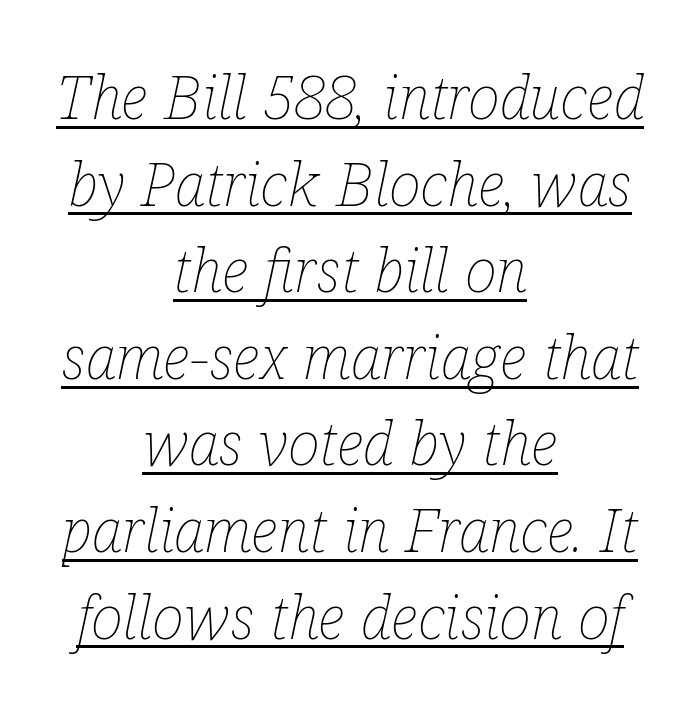
{"italic": "yes", "lean": "right", "slant_degrees": 12, "bold": "no", "weight": "thin", "width": "condensed", "stroke_contrast": "low", "x_height": "medium", "monospaced": "no", "underline": "yes", "align": "center", "line_spacing": "normal", "line_spacing_ratio": 1.42, "letter_spacing": "normal", "letter_spacing_em": 0.0, "glyph_px": 61}
